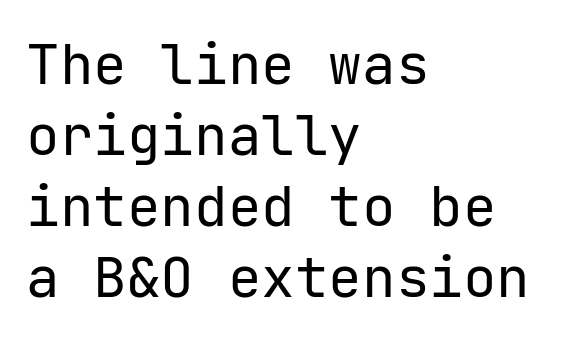
{"serif": "no", "italic": "no", "bold": "no", "weight": "regular", "width": "normal", "stroke_contrast": "low", "x_height": "medium", "underline": "no", "align": "left", "line_spacing": "normal", "line_spacing_ratio": 1.27, "letter_spacing": "normal", "letter_spacing_em": 0.0, "glyph_px": 56}
